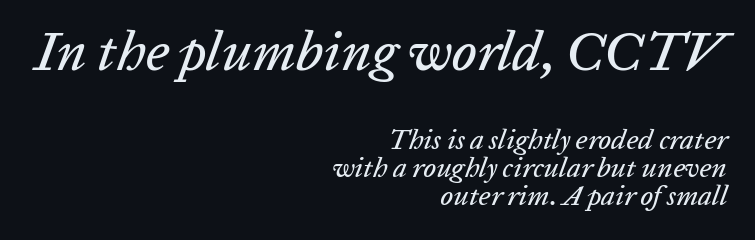
The space beneath each line is pristine and unruled. How are the letters spaced? Ordinarily, with no added tracking. Character size in the leading block exceeds that of the trailing block. The ragged edge is on the left, which tells us the setting is flush right. Tightly led — the rows are bunched.
